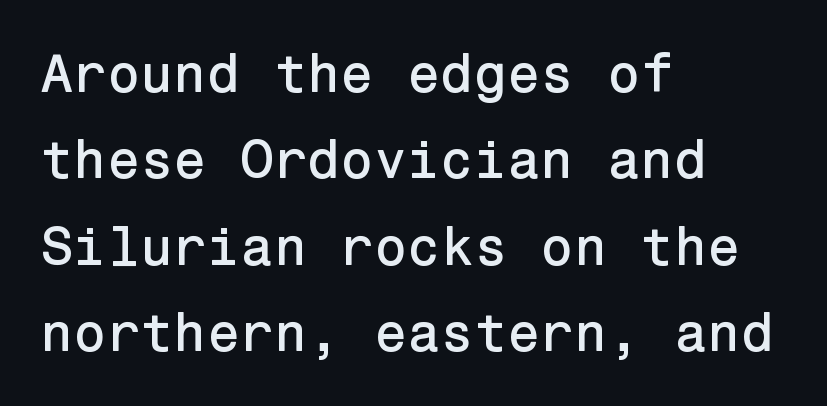
{"serif": "no", "italic": "no", "width": "normal", "stroke_contrast": "low", "x_height": "medium", "underline": "no", "align": "left", "line_spacing": "normal", "line_spacing_ratio": 1.6, "letter_spacing": "normal", "letter_spacing_em": 0.0, "glyph_px": 54}
